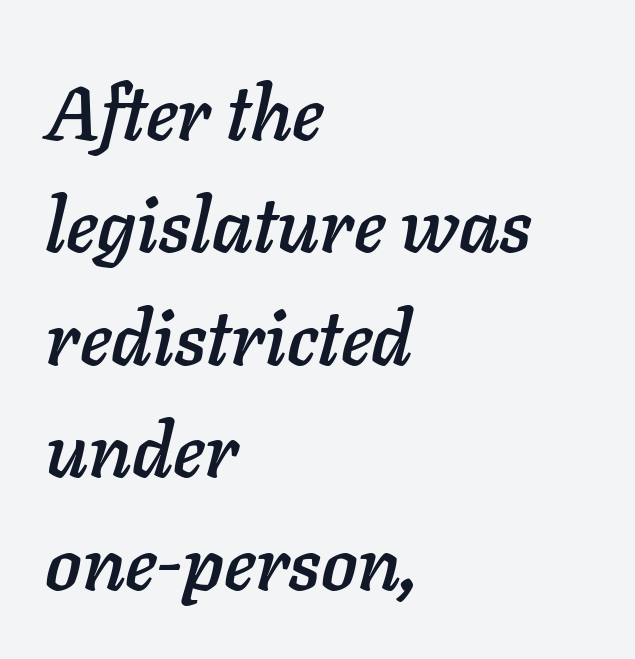
A typesetter would call this leading conventional body-copy spacing. The passage is arranged the way most books set body copy — flush left. The foot of each line stays bare and open. The rendering uses natural spacing where letterforms have individual widths. Standard letterfit; no display-style spreading of the glyphs.
